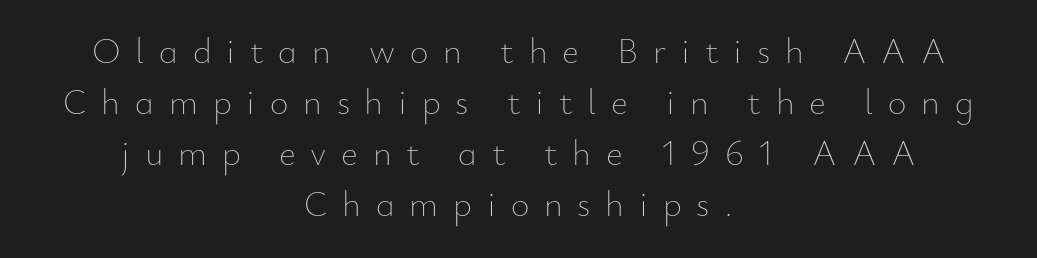
{"italic": "no", "bold": "no", "weight": "thin", "width": "normal", "stroke_contrast": "low", "x_height": "small", "monospaced": "no", "underline": "no", "align": "center", "line_spacing": "normal", "line_spacing_ratio": 1.42, "letter_spacing": "wide", "letter_spacing_em": 0.41, "glyph_px": 36}
